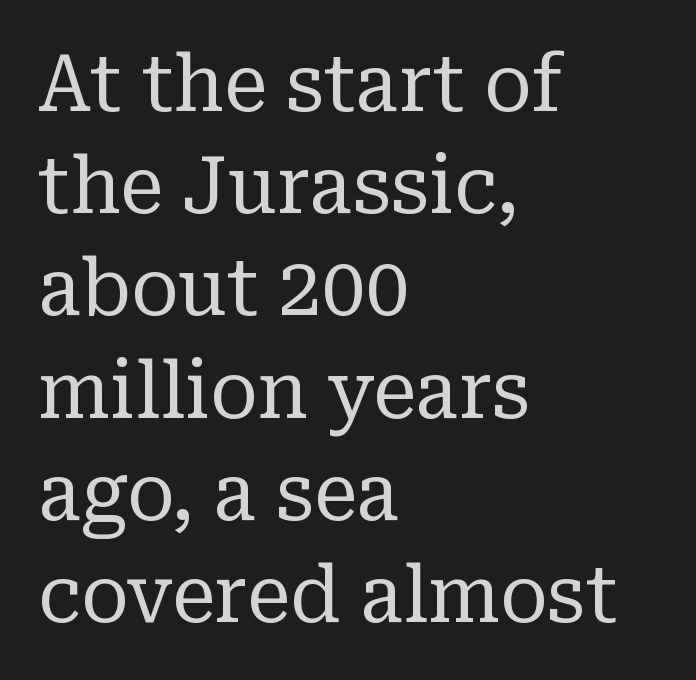
Q: Is the text bold? A: No.
Q: Is the text italic (slanted)? A: No, it is upright.
Q: Is the typeface a serif or a sans-serif typeface? A: Serif.
Q: Is the text underlined? A: No.
Q: How is the paragraph aligned? A: Left-aligned.
Q: Is the spacing between letters normal or unusually wide? A: Normal.
Q: Is the spacing between lines tight, normal or loose? A: Normal.
Q: Width (condensed, normal, or wide)? A: Normal.
Q: Stroke contrast? A: Low.
Q: x-height? A: Medium.
Q: Monospaced? A: No.
